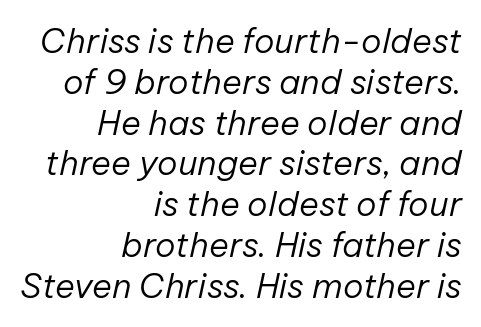
Q: Is the text bold? A: No.
Q: Is the text italic (slanted)? A: Yes, it leans right by about 12 degrees.
Q: Is the text underlined? A: No.
Q: How is the paragraph aligned? A: Right-aligned.
Q: Is the spacing between letters normal or unusually wide? A: Normal.
Q: Width (condensed, normal, or wide)? A: Normal.
Q: Stroke contrast? A: Low.
Q: x-height? A: Medium.
Q: Monospaced? A: No.
